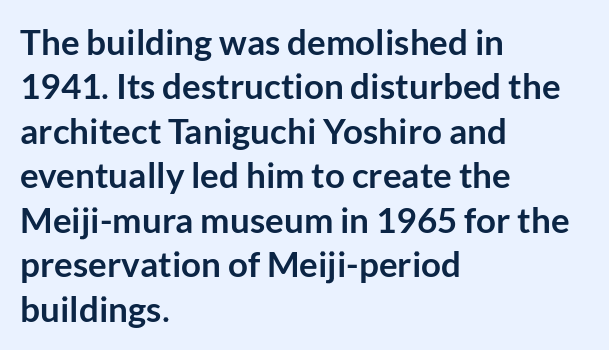
The image shows 35 px semibold sans-serif type, upright; set left-aligned, normal line spacing (1.27x), normal letter spacing, not underlined; low stroke contrast and a medium x-height.
